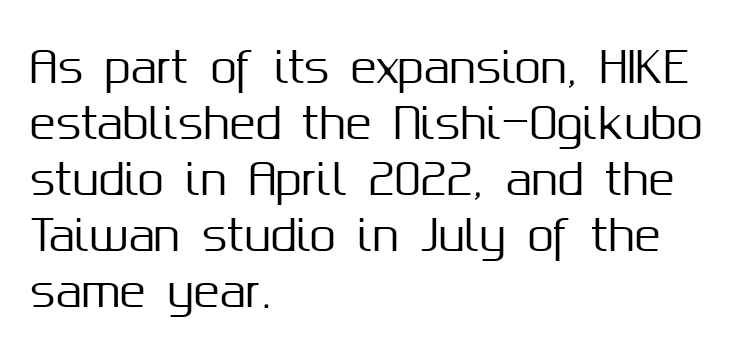
Character widths vary here, with narrow letters taking less room than wide ones. A sans-serif font was chosen for this passage. The vertical gap from one line to the next is medium. Spacing between characters is what you'd get straight out of the box. A classic flush-left, rag-right setting is used for this passage.
